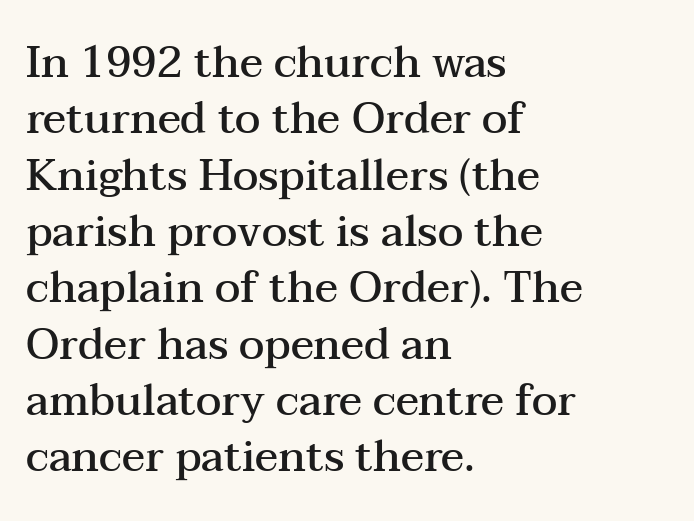
Q: Is the text bold? A: Semi-bold.
Q: Is the text italic (slanted)? A: No, it is upright.
Q: Is the typeface a serif or a sans-serif typeface? A: Serif.
Q: Is the text underlined? A: No.
Q: How is the paragraph aligned? A: Left-aligned.
Q: Is the spacing between letters normal or unusually wide? A: Normal.
Q: Is the spacing between lines tight, normal or loose? A: Normal.
Q: Width (condensed, normal, or wide)? A: Wide.
Q: Stroke contrast? A: Medium.
Q: x-height? A: Medium.
Q: Monospaced? A: No.
